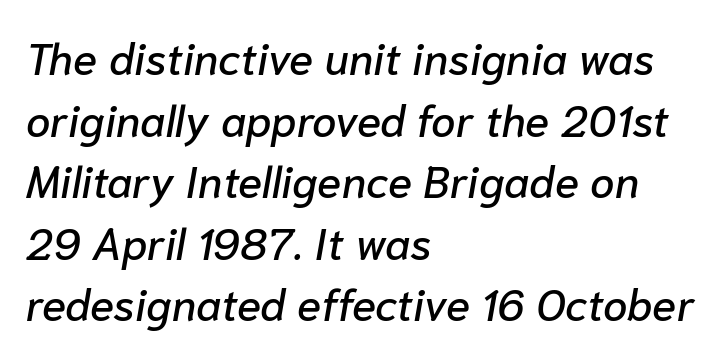
The image shows 44 px text type, italic (leaning right); set left-aligned, normal line spacing (1.4x), normal letter spacing, not underlined; low stroke contrast and a medium x-height.
